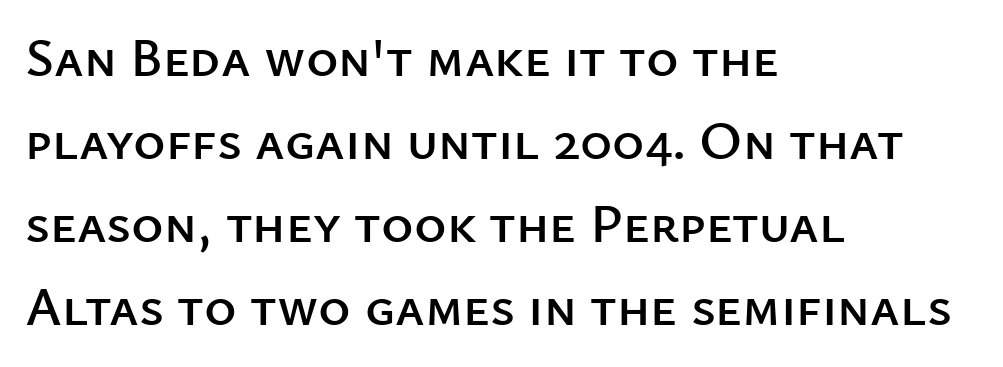
The image shows 55 px sans-serif type, upright; set left-aligned, normal line spacing (1.51x), normal letter spacing, not underlined; low stroke contrast and a medium x-height.
